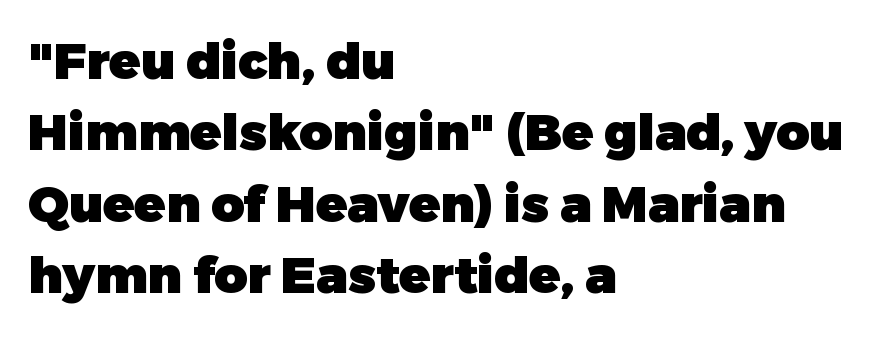
{"serif": "no", "italic": "no", "bold": "yes", "weight": "heavy", "width": "normal", "stroke_contrast": "low", "x_height": "medium", "monospaced": "no", "underline": "no", "align": "left", "line_spacing": "normal", "line_spacing_ratio": 1.4, "letter_spacing": "normal", "letter_spacing_em": 0.0, "glyph_px": 51}
